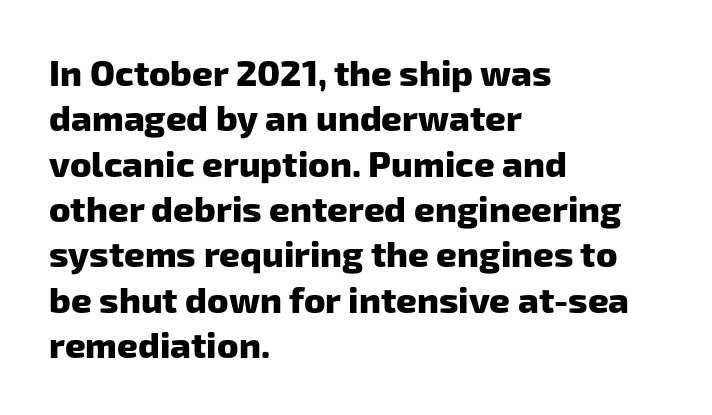
{"serif": "no", "bold": "yes", "weight": "heavy", "width": "normal", "stroke_contrast": "low", "x_height": "medium", "monospaced": "no", "underline": "no", "align": "left", "line_spacing": "normal", "line_spacing_ratio": 1.26, "letter_spacing": "normal", "letter_spacing_em": 0.0, "glyph_px": 36}
